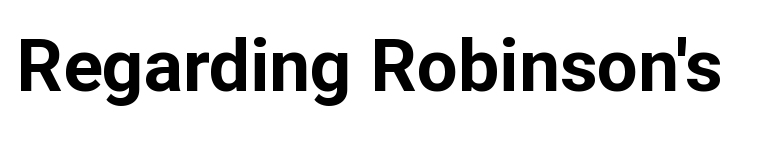
Q: Is the text bold? A: Yes.
Q: Is the text italic (slanted)? A: No, it is upright.
Q: Is the typeface a serif or a sans-serif typeface? A: Sans-serif.
Q: Is the text underlined? A: No.
Q: Is the spacing between letters normal or unusually wide? A: Normal.
Q: Width (condensed, normal, or wide)? A: Normal.
Q: Stroke contrast? A: Low.
Q: x-height? A: Medium.
Q: Monospaced? A: No.
